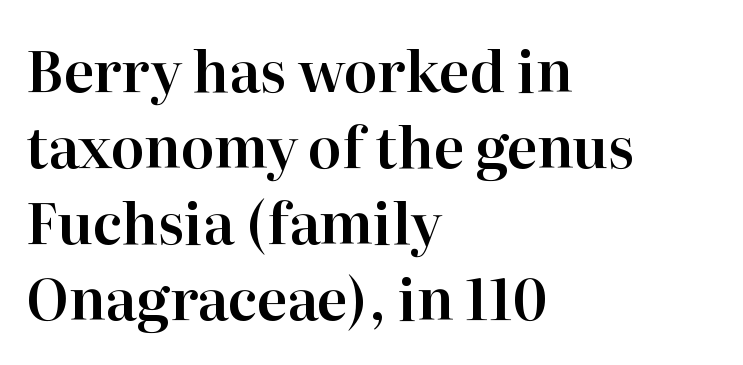
A typesetter would call this proportional, since set widths differ per character. Honestly, the row spacing looks completely unremarkable. Old-style or modern, the face here clearly has serifs. Posture: vertical. Compared with typical body copy, the letter spacing here is the same.
